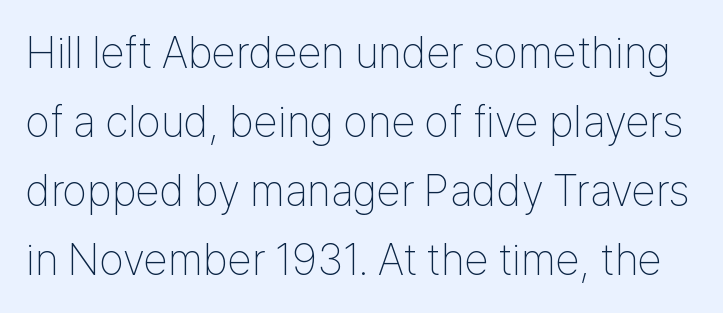
{"serif": "no", "italic": "no", "bold": "no", "weight": "thin", "width": "condensed", "stroke_contrast": "low", "x_height": "medium", "monospaced": "no", "underline": "no", "line_spacing": "normal", "line_spacing_ratio": 1.57, "letter_spacing": "normal", "letter_spacing_em": 0.0, "glyph_px": 44}
